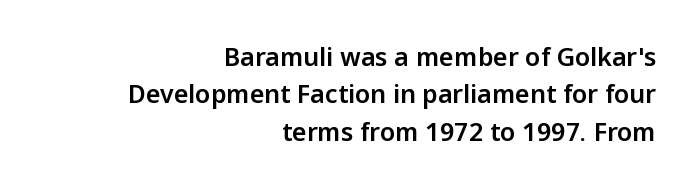
The specimen omits any rule beneath the text block's lines. A typesetter would call this leading conventional body-copy spacing. In CSS terms this would be text-align: right. Is the letter spacing exaggerated? No — it looks like the ordinary default. Italic: no, the glyphs are upright roman.
